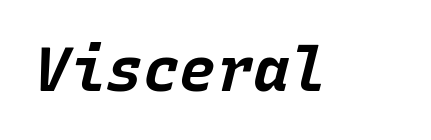
A typesetter would call this zero additional tracking. Heft: maximum for text — a bold. Looking at the ascenders, they clearly lean. Fixed-width glyphs throughout — classic coding-font behaviour.
